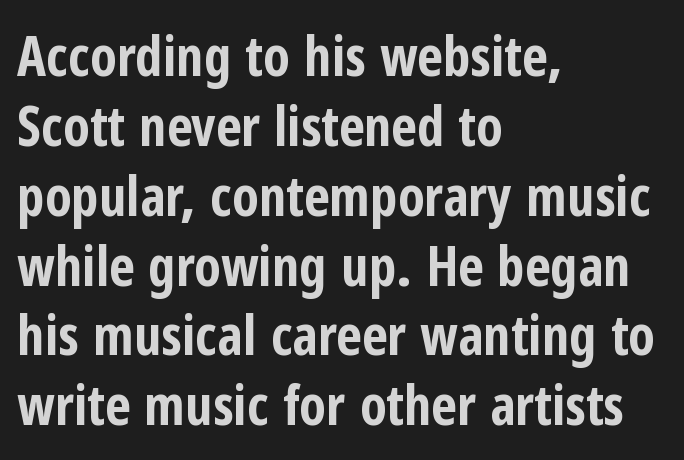
The image shows 55 px bold, condensed sans-serif type, upright; set left-aligned, normal line spacing (1.27x), normal letter spacing, not underlined; low stroke contrast and a medium x-height.
